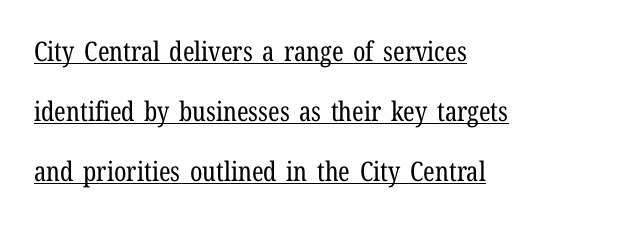
Students, observe the line beneath the letters — that is underlining. Vertically, the passage feels expansive, rows floating well apart. Tracking value appears to be zero — textbook default spacing. When letters stand straight like this, we call the style roman or upright.
